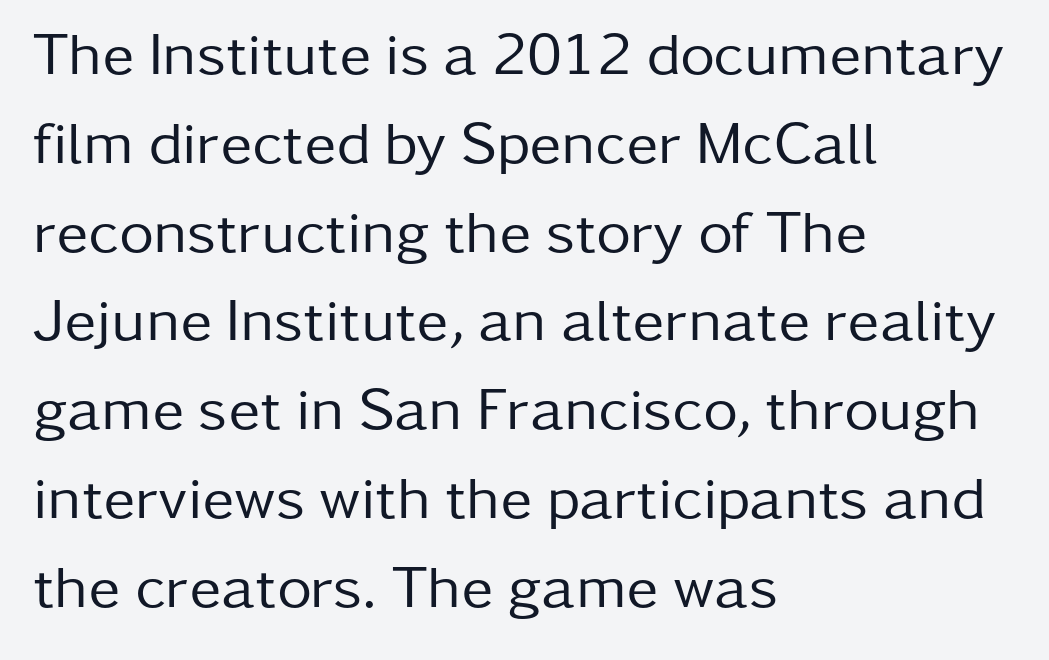
{"serif": "no", "italic": "no", "bold": "no", "weight": "regular", "width": "normal", "stroke_contrast": "low", "x_height": "medium", "monospaced": "no", "underline": "no", "align": "left", "line_spacing": "normal", "line_spacing_ratio": 1.48, "letter_spacing": "normal", "letter_spacing_em": 0.0, "glyph_px": 60}
